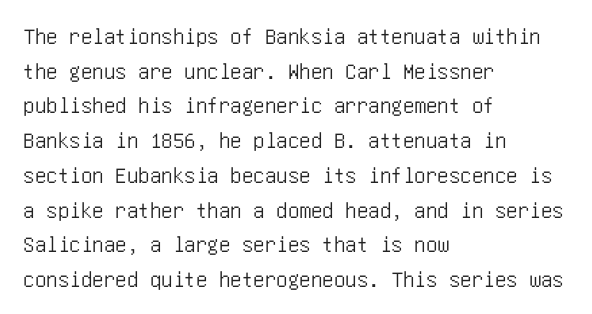
{"italic": "no", "underline": "no", "align": "left", "line_spacing": "normal", "line_spacing_ratio": 1.51, "letter_spacing": "normal", "letter_spacing_em": 0.0, "glyph_px": 23}
